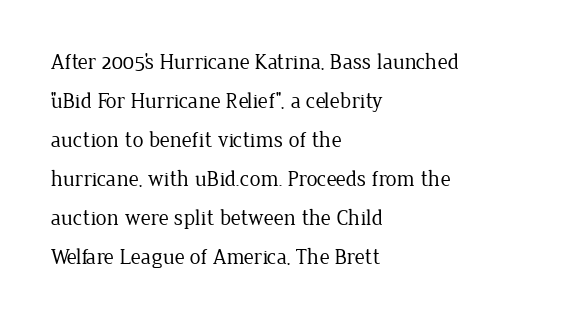
The face used here is rendered with its standard letterfit. The weight would be labelled regular, book, light, or lighter still. Does the copy run flush right? No — it runs flush left. A bare baseline throughout the passage. Notice how the stems are strictly vertical — no italics here.
